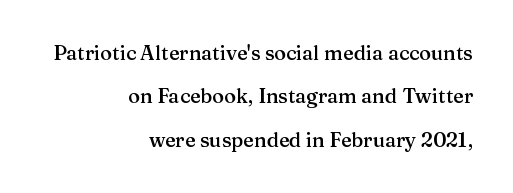
{"italic": "no", "bold": "semi", "underline": "no", "align": "right", "line_spacing": "loose", "line_spacing_ratio": 2.17, "letter_spacing": "normal", "letter_spacing_em": 0.0, "glyph_px": 20}
